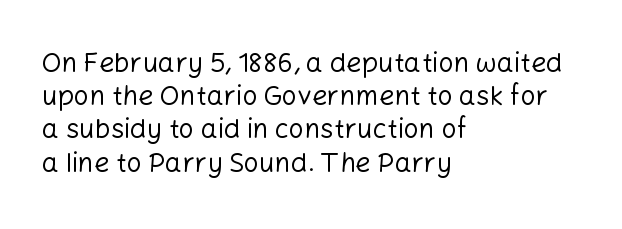
Q: Is the text bold? A: No.
Q: Is the text italic (slanted)? A: No, it is upright.
Q: Is the text underlined? A: No.
Q: How is the paragraph aligned? A: Left-aligned.
Q: Is the spacing between letters normal or unusually wide? A: Normal.
